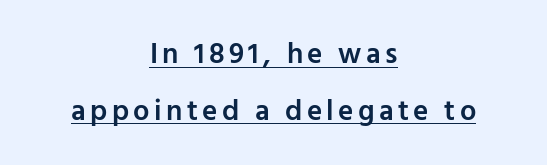
The image shows 29 px semibold sans-serif type, upright; set centered, loose line spacing (1.95x), underlined; low stroke contrast and a medium x-height.
